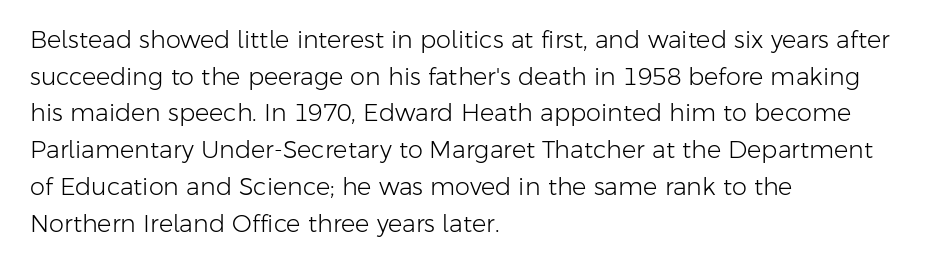
{"italic": "no", "bold": "no", "underline": "no", "align": "left", "line_spacing": "normal", "line_spacing_ratio": 1.53, "letter_spacing": "normal", "letter_spacing_em": 0.0, "glyph_px": 24}
